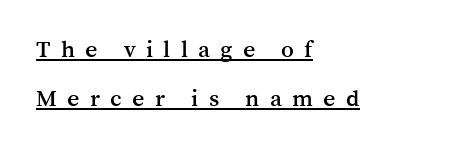
The image shows 24 px text type, upright; set left-aligned, loose line spacing (2.05x), unusually wide letter spacing (+0.43 em), underlined.
